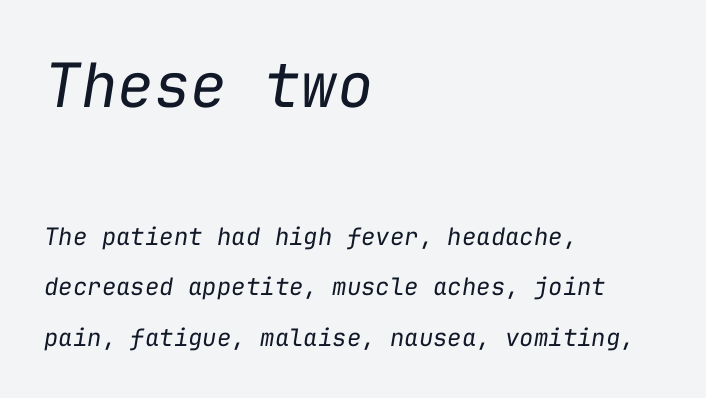
The image shows 61 px regular-weight type, italic (leaning right), monospaced; set left-aligned, loose line spacing (2.09x), normal letter spacing, not underlined; the first (top) block is 2.54x larger; low stroke contrast and a medium x-height.
